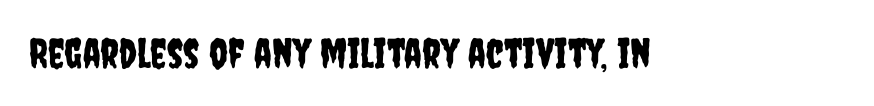
The image shows 41 px condensed sans-serif type, upright; set normal letter spacing, not underlined; low stroke contrast and a large x-height.
